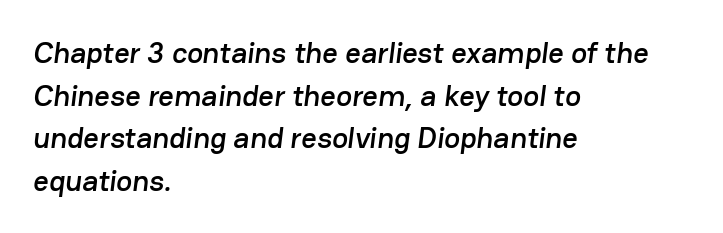
Note the varied advance widths — an 'i' is clearly narrower than an 'm'. The strip under each line holds only bare page. Regular leading. Letter spacing: default. A student would call this left alignment; a typographer would say flush left, rag right. The font family rendered here belongs to the sans-serif group.
